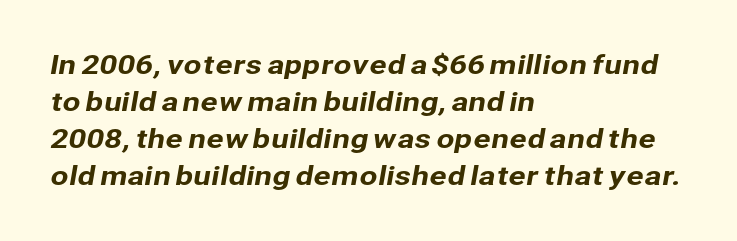
Q: Is the text underlined? A: No.
Q: How is the paragraph aligned? A: Left-aligned.
Q: Is the spacing between letters normal or unusually wide? A: Normal.
Q: Is the spacing between lines tight, normal or loose? A: Normal.
